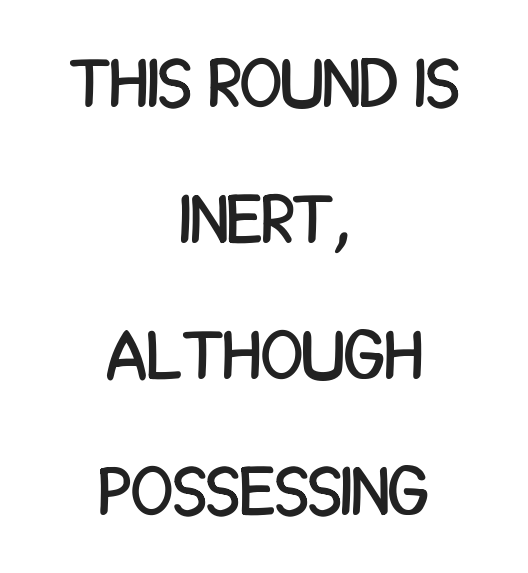
The passage shown is typed in a proportional face where columns would drift. The rendering keeps characters at their native spacing. Widely set lines give the paragraph a tall, airy silhouette. Stroke terminals: plain, sans-serif.
